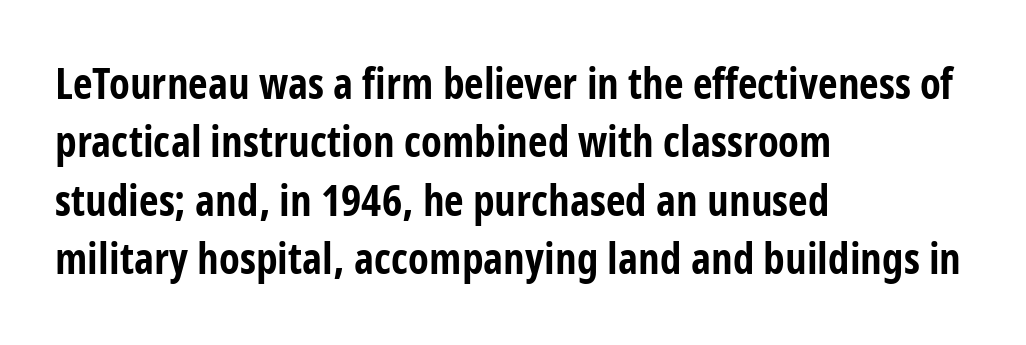
Compared with typical body copy, the letter spacing here is the same. Nope, not italic — everything's standing straight. The letters are bold, with thick, heavy strokes. Do the characters align in a grid? No, the font is proportional. Casual observation: everything's shoved over to the left. Vertically, the passage feels balanced, rows spaced as you'd expect.
